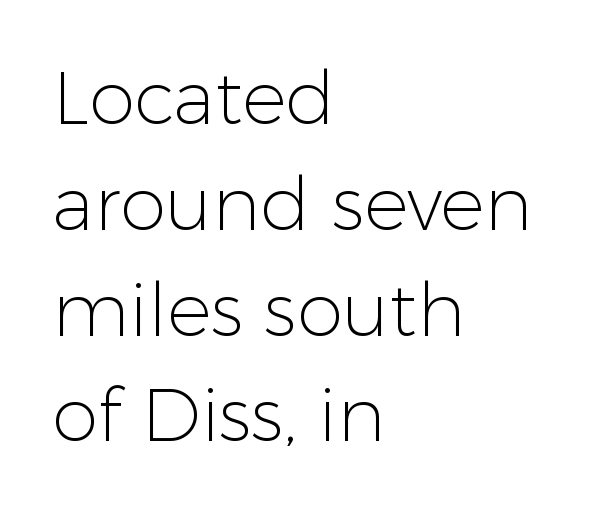
Q: Is the text bold? A: No.
Q: Is the text italic (slanted)? A: No, it is upright.
Q: Is the typeface a serif or a sans-serif typeface? A: Sans-serif.
Q: Is the text underlined? A: No.
Q: How is the paragraph aligned? A: Left-aligned.
Q: Is the spacing between letters normal or unusually wide? A: Normal.
Q: Is the spacing between lines tight, normal or loose? A: Normal.
Q: Width (condensed, normal, or wide)? A: Normal.
Q: Stroke contrast? A: Low.
Q: x-height? A: Medium.
Q: Monospaced? A: No.
